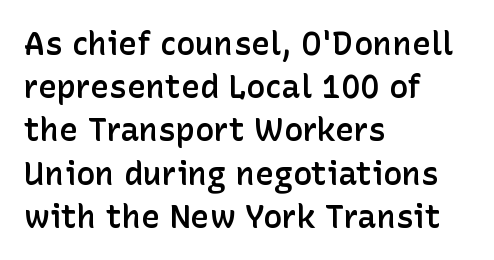
Q: Is the text bold? A: Semi-bold.
Q: Is the text italic (slanted)? A: No, it is upright.
Q: Is the typeface a serif or a sans-serif typeface? A: Sans-serif.
Q: Is the text underlined? A: No.
Q: How is the paragraph aligned? A: Left-aligned.
Q: Is the spacing between letters normal or unusually wide? A: Normal.
Q: Is the spacing between lines tight, normal or loose? A: Normal.
Q: Width (condensed, normal, or wide)? A: Normal.
Q: Stroke contrast? A: Low.
Q: x-height? A: Medium.
Q: Monospaced? A: No.
